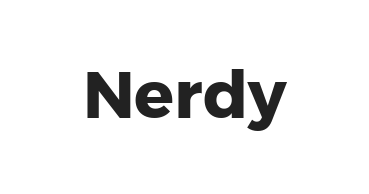
{"serif": "no", "italic": "no", "bold": "yes", "weight": "heavy", "width": "normal", "stroke_contrast": "low", "x_height": "medium", "monospaced": "no", "underline": "no", "letter_spacing": "normal", "letter_spacing_em": 0.0, "glyph_px": 66}
